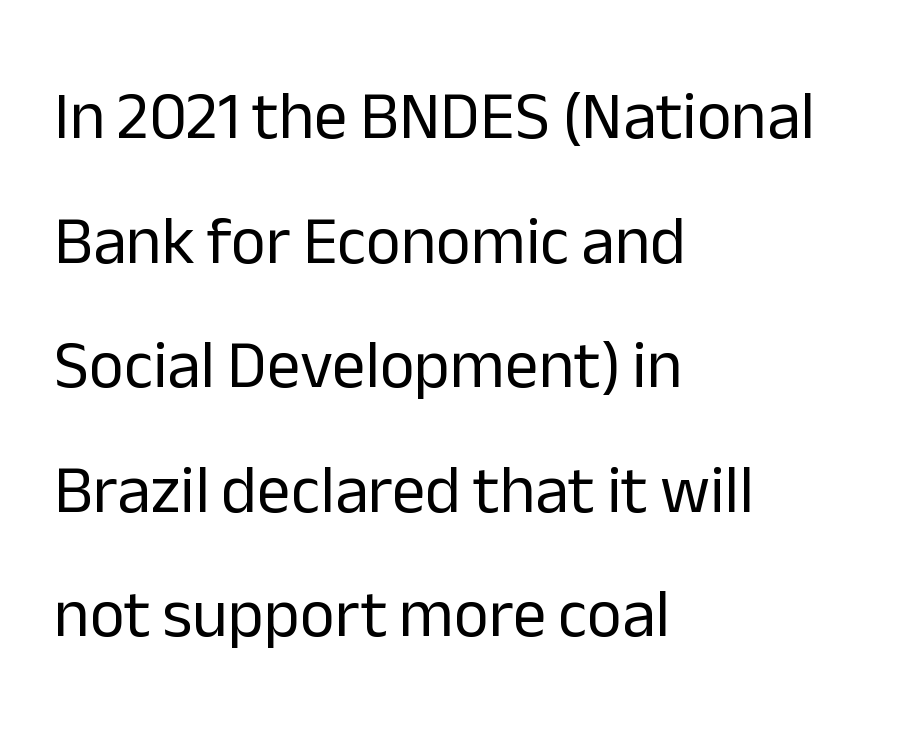
{"serif": "no", "italic": "no", "bold": "no", "weight": "regular", "width": "normal", "stroke_contrast": "low", "x_height": "medium", "monospaced": "no", "underline": "no", "align": "left", "line_spacing_ratio": 1.86, "letter_spacing": "normal", "letter_spacing_em": 0.0, "glyph_px": 67}
